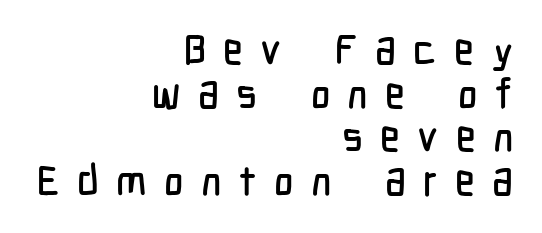
Underline: absent. A typesetter would call this proportional, since set widths differ per character. This is the regular roman posture of the typeface. A typesetter would label this face a sans. Tightly led — the rows are bunched. Is the block centered? No — it sits flush against the right margin.
